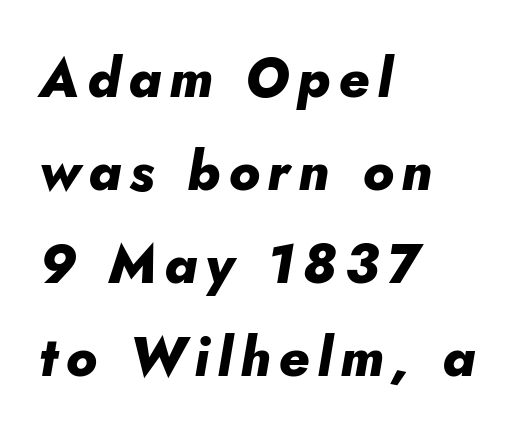
The rag falls on the right side of this text block. A typesetter would call this proportional, since set widths differ per character. There's an unmistakable incline to the writing here. Caption: bold face, heavy strokes. Rule under the text: the space is simply empty.
